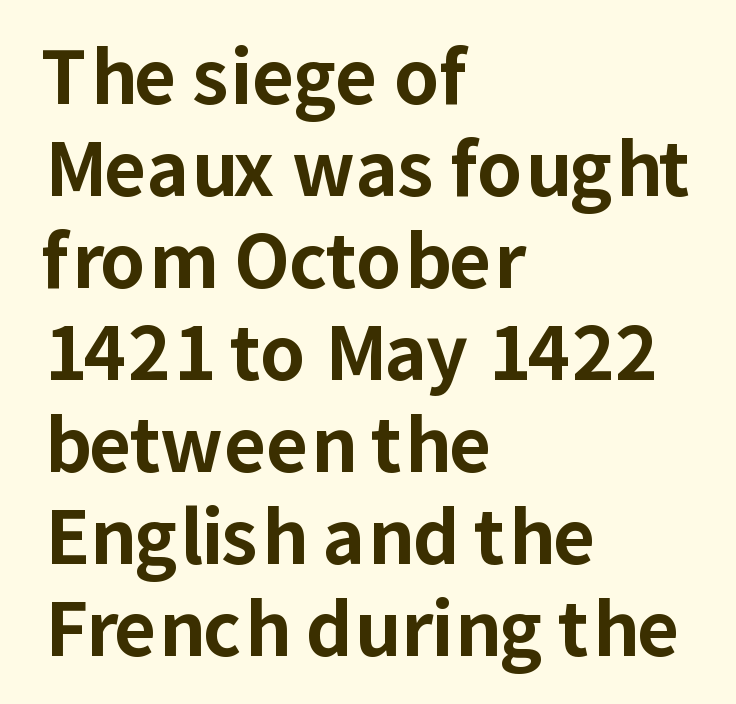
Q: Is the text bold? A: Yes.
Q: Is the text italic (slanted)? A: No, it is upright.
Q: Is the typeface a serif or a sans-serif typeface? A: Sans-serif.
Q: Is the text underlined? A: No.
Q: How is the paragraph aligned? A: Left-aligned.
Q: Is the spacing between letters normal or unusually wide? A: Normal.
Q: Is the spacing between lines tight, normal or loose? A: Normal.
Q: Width (condensed, normal, or wide)? A: Normal.
Q: Stroke contrast? A: Low.
Q: x-height? A: Medium.
Q: Monospaced? A: No.
